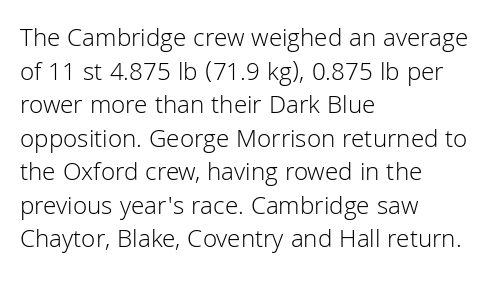
The image shows 26 px text type, upright; set left-aligned, normal line spacing (1.29x), normal letter spacing, not underlined.
